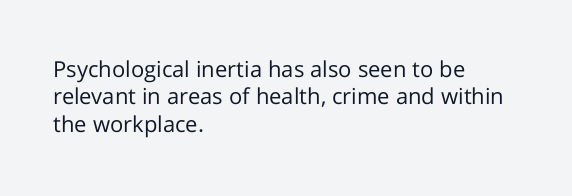
The image shows 22 px text type, upright; set left-aligned, line spacing 1.24x, normal letter spacing, not underlined.
